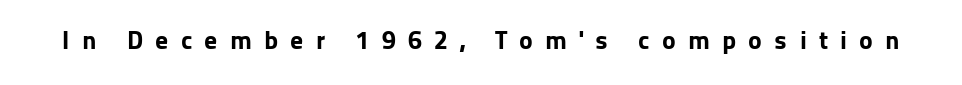
{"italic": "no", "bold": "yes", "underline": "no", "letter_spacing": "wide", "letter_spacing_em": 0.47, "glyph_px": 26}
